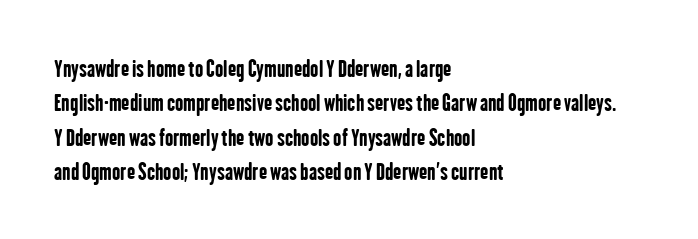
The image shows 22 px bold type, upright; set left-aligned, normal line spacing (1.56x), normal letter spacing, not underlined.
